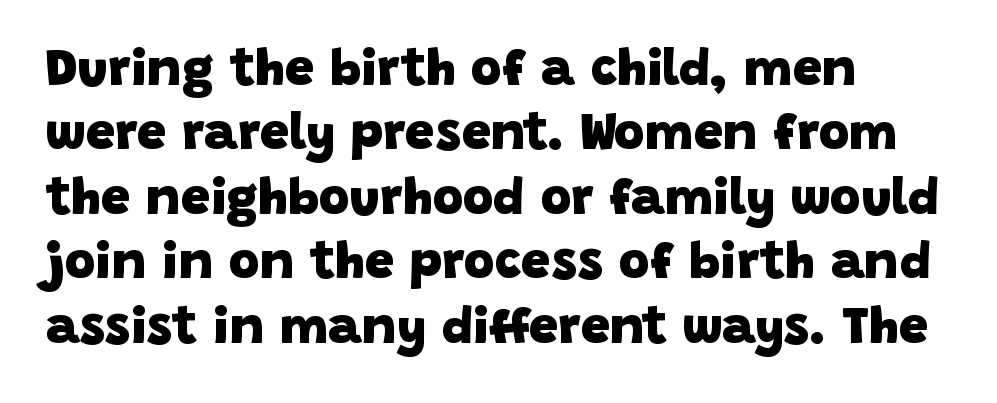
Glyph-to-glyph distance matches everyday printed text. Is the type bold? Yes — the strokes are clearly thick and heavy. Varying glyph widths throughout — classic text-font behaviour. Each letter's strokes conclude bluntly, with no projecting serifs.
